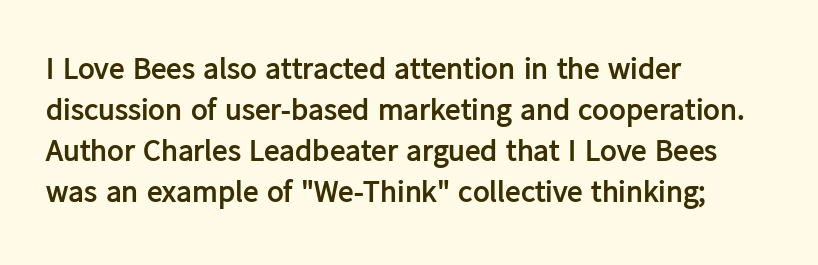
Q: Is the text bold? A: Yes.
Q: Is the text italic (slanted)? A: No, it is upright.
Q: Is the typeface a serif or a sans-serif typeface? A: Sans-serif.
Q: Is the text underlined? A: No.
Q: How is the paragraph aligned? A: Left-aligned.
Q: Is the spacing between letters normal or unusually wide? A: Normal.
Q: Is the spacing between lines tight, normal or loose? A: Normal.
Q: Width (condensed, normal, or wide)? A: Normal.
Q: Stroke contrast? A: Low.
Q: x-height? A: Medium.
Q: Monospaced? A: No.
